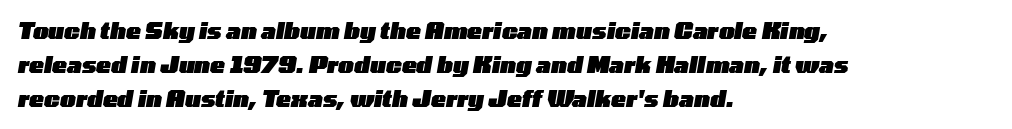
{"italic": "yes", "lean": "right", "slant_degrees": 10, "bold": "yes", "underline": "no", "align": "left", "line_spacing": "normal", "line_spacing_ratio": 1.54, "letter_spacing": "normal", "letter_spacing_em": 0.0, "glyph_px": 22}
